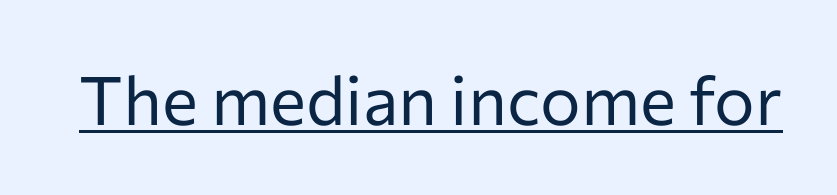
The image shows 68 px regular-weight sans-serif type, upright; set normal letter spacing, underlined; low stroke contrast and a medium x-height.
